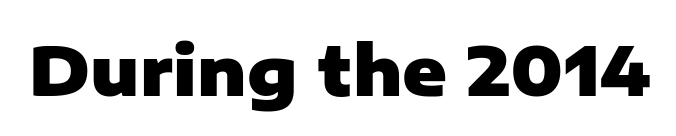
The image shows 68 px heavy sans-serif type, upright; set normal letter spacing, not underlined; low stroke contrast and a medium x-height.
